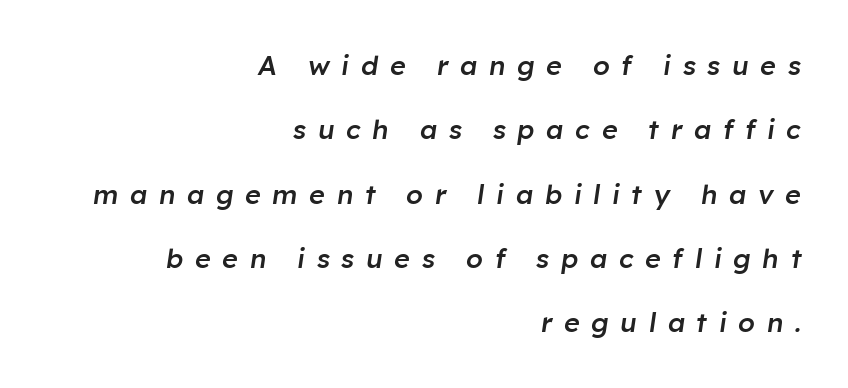
The image shows 27 px text type, italic (leaning right); set right-aligned, loose line spacing (2.38x), unusually wide letter spacing (+0.43 em), not underlined.
